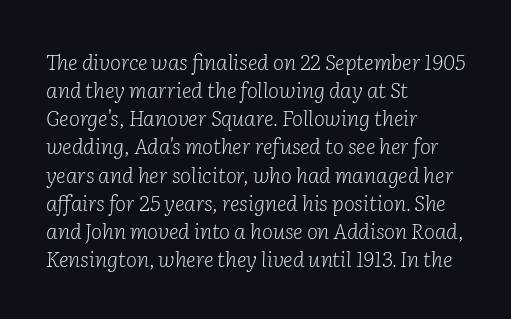
Descenders are the only things crossing below the line. Vertical spacing — default. Left-aligned paragraph, ragged on the right. These lines keep a tight, regular rhythm from letter to letter. When letters slant like this, we call the style italic.
